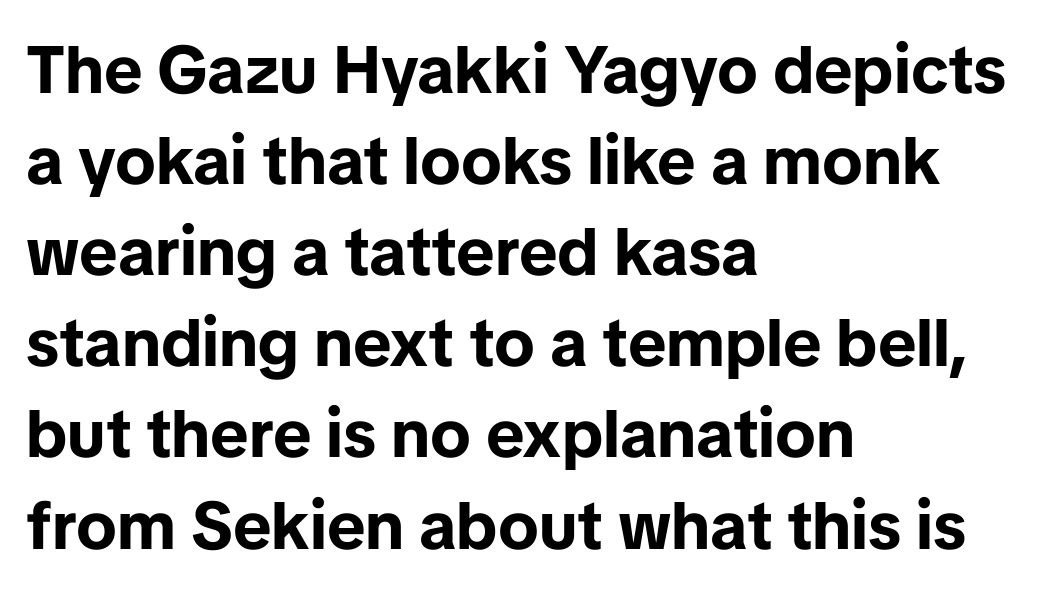
{"serif": "no", "italic": "no", "bold": "yes", "weight": "bold", "width": "normal", "stroke_contrast": "low", "x_height": "medium", "monospaced": "no", "underline": "no", "align": "left", "line_spacing": "normal", "line_spacing_ratio": 1.36, "letter_spacing": "normal", "letter_spacing_em": 0.0, "glyph_px": 67}
